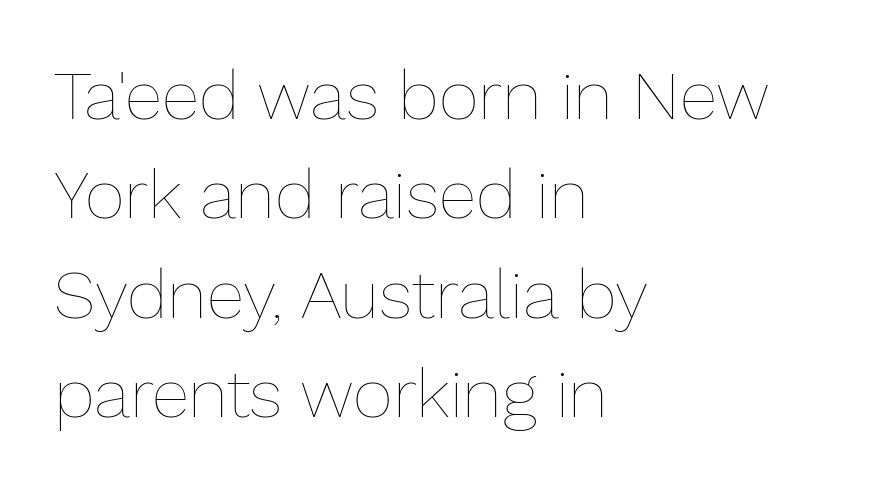
Q: Is the text bold? A: No.
Q: Is the text italic (slanted)? A: No, it is upright.
Q: Is the text underlined? A: No.
Q: How is the paragraph aligned? A: Left-aligned.
Q: Is the spacing between letters normal or unusually wide? A: Normal.
Q: Is the spacing between lines tight, normal or loose? A: Normal.
Q: Width (condensed, normal, or wide)? A: Normal.
Q: Stroke contrast? A: Low.
Q: x-height? A: Medium.
Q: Monospaced? A: No.
